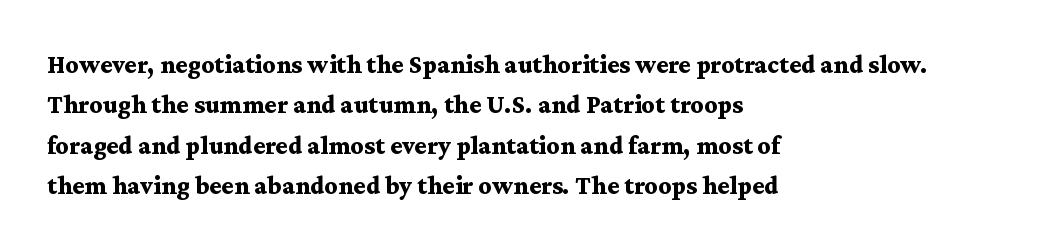
A classic flush-left, rag-right setting is used for this passage. Rows of type keep a routine distance in the vertical direction. Descenders are the only things crossing below the line. The strokes are fattened all the way to bold. Tracking value appears to be zero — textbook default spacing.
